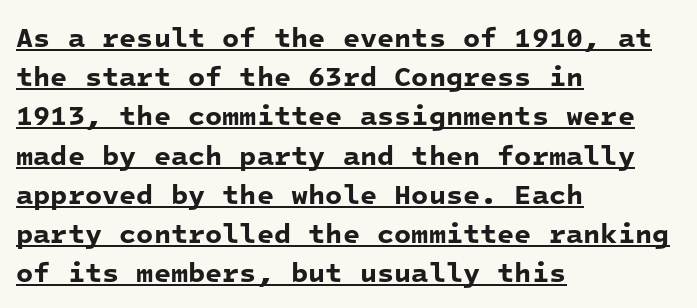
The image shows 28 px bold sans-serif type, monospaced; set left-aligned, normal line spacing (1.4x), normal letter spacing, underlined; low stroke contrast and a medium x-height.
